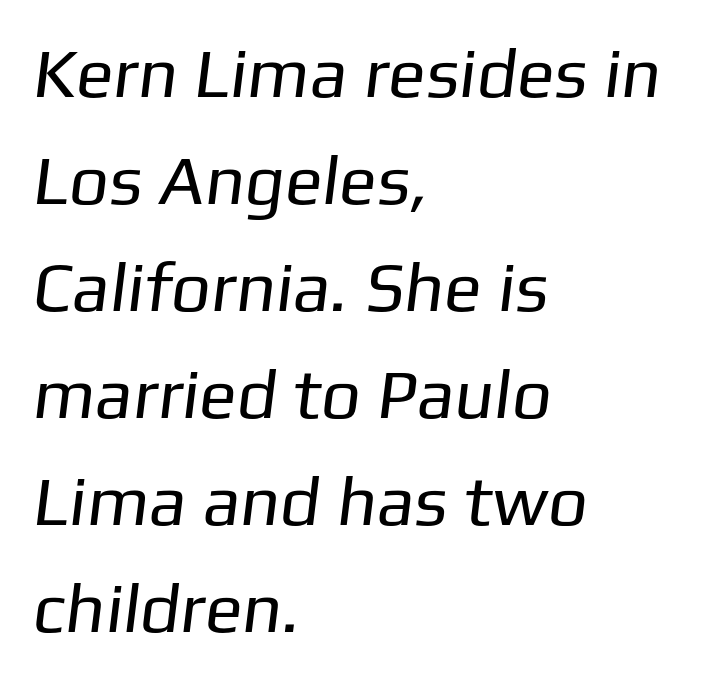
All the whitespace from short lines collects on the right. No heavy texture on the line: the type isn't bold. The string is rendered with underlining switched off. If you measured baseline to baseline, you'd find a middling distance. Font category for this specimen: sans-serif.
